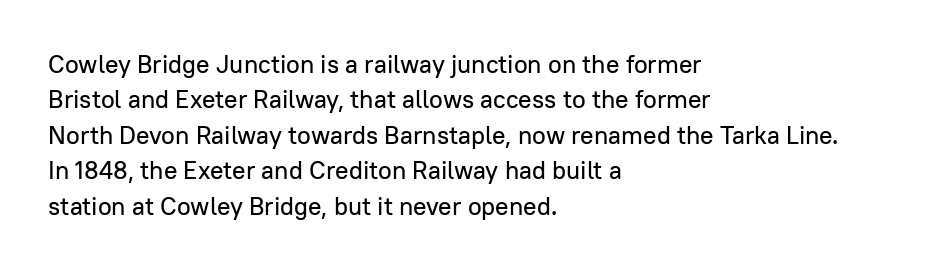
{"italic": "no", "underline": "no", "align": "left", "line_spacing": "normal", "line_spacing_ratio": 1.42, "letter_spacing": "normal", "letter_spacing_em": 0.0, "glyph_px": 25}
